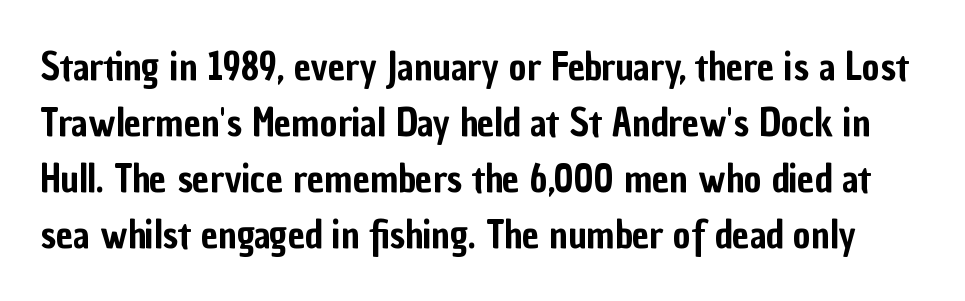
{"serif": "no", "italic": "no", "width": "condensed", "stroke_contrast": "low", "x_height": "medium", "monospaced": "no", "underline": "no", "line_spacing": "normal", "line_spacing_ratio": 1.47, "letter_spacing": "normal", "letter_spacing_em": 0.0, "glyph_px": 38}
